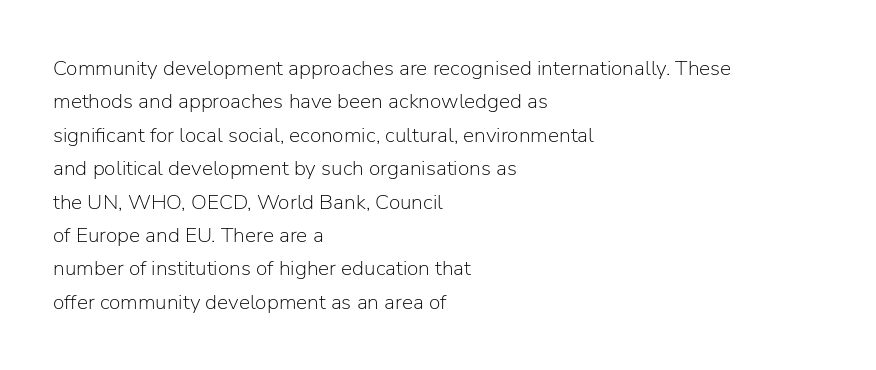
How would I describe the line gaps? Plain and ordinary. Weight: in the light-to-regular range. The type is set solid horizontally, with unmodified tracking. The lines are quadded left.
